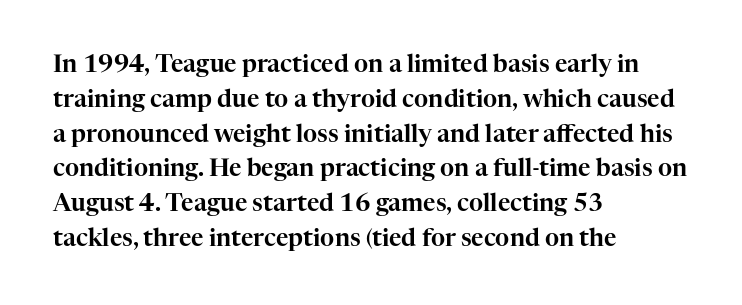
Q: Is the text italic (slanted)? A: No, it is upright.
Q: Is the text underlined? A: No.
Q: How is the paragraph aligned? A: Left-aligned.
Q: Is the spacing between letters normal or unusually wide? A: Normal.
Q: Is the spacing between lines tight, normal or loose? A: Normal.
